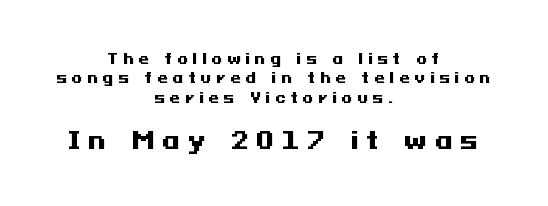
Style check: upright. The zone under the glyphs is completely vacant. Students, this is bold: see how much ink each stroke carries. A typesetter would call this leading conventional body-copy spacing. The line texture is sparse and dotted thanks to wide tracking.
